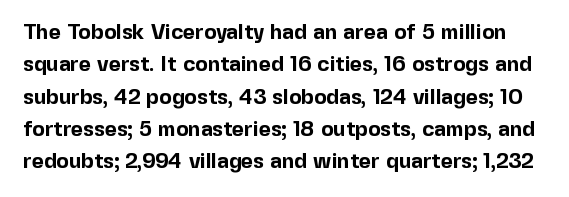
Do the letters lean? They stand straight. Heavy-handed strokes throughout: this text is bold. The horizontal fit of the characters is conventional and even. Check under the words: just untouched page. Does the leading feel generous? No, just average.
